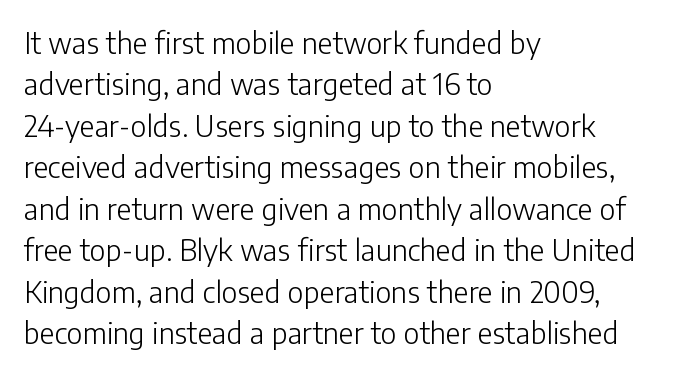
{"serif": "no", "italic": "no", "bold": "no", "weight": "light", "width": "normal", "stroke_contrast": "low", "x_height": "medium", "monospaced": "no", "underline": "no", "align": "left", "line_spacing": "normal", "line_spacing_ratio": 1.43, "letter_spacing": "normal", "letter_spacing_em": 0.0, "glyph_px": 29}
